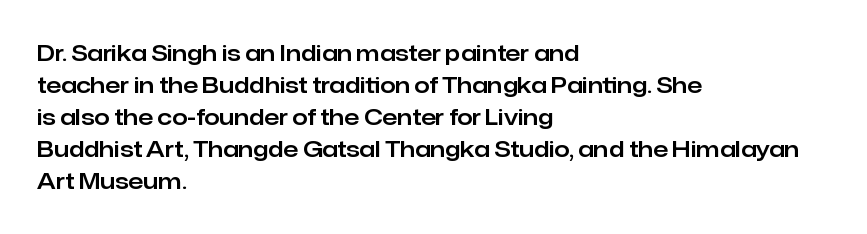
The image shows 22 px text type, upright; set left-aligned, normal line spacing (1.45x), normal letter spacing, not underlined.
